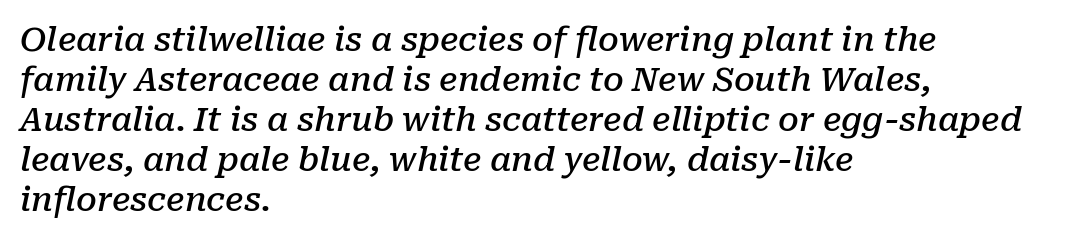
{"serif": "yes", "italic": "yes", "lean": "right", "slant_degrees": 10, "bold": "semi", "weight": "semibold", "width": "normal", "stroke_contrast": "low", "x_height": "medium", "monospaced": "no", "underline": "no", "align": "left", "line_spacing_ratio": 1.21, "letter_spacing": "normal", "letter_spacing_em": 0.0, "glyph_px": 33}
